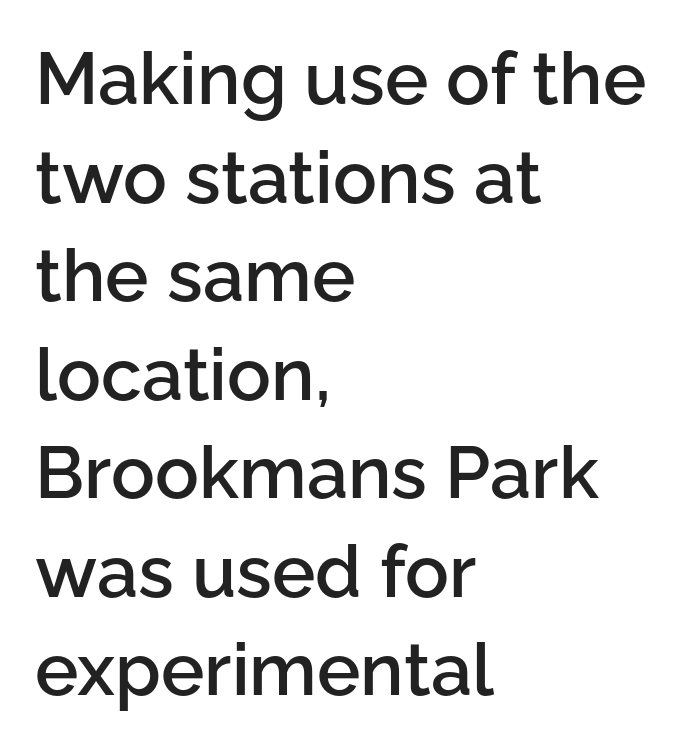
The image shows 73 px semibold sans-serif type, upright; set left-aligned, normal line spacing (1.35x), normal letter spacing, not underlined; low stroke contrast and a medium x-height.
